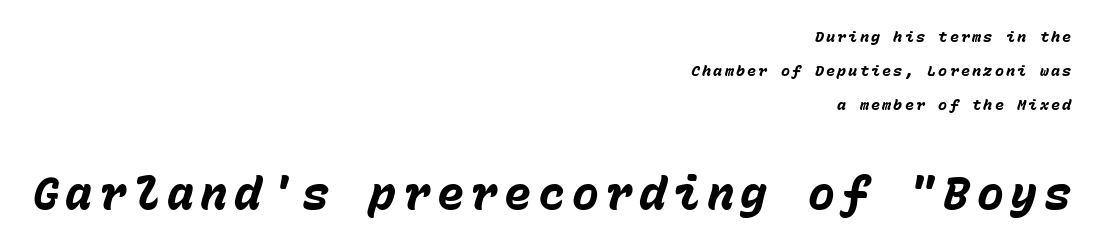
The image shows 45 px heavy type, italic (leaning right), monospaced; set right-aligned, loose line spacing (2.28x), not underlined; the second (bottom) block is 3.0x larger; low stroke contrast and a medium x-height.
